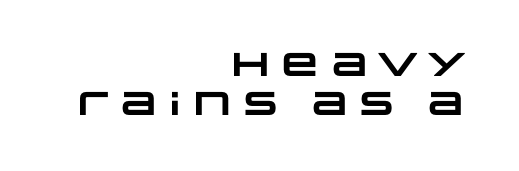
{"serif": "no", "bold": "yes", "weight": "heavy", "width": "wide", "stroke_contrast": "low", "x_height": "large", "monospaced": "no", "underline": "no", "align": "right", "line_spacing_ratio": 1.17, "letter_spacing": "normal", "letter_spacing_em": 0.0, "glyph_px": 33}
